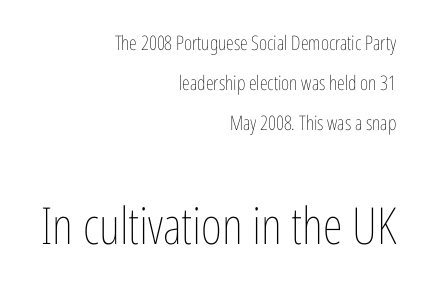
Each line ends at the same right margin while the left side varies. The rendering keeps characters at their native spacing. Widely set lines give the paragraph a tall, airy silhouette. Note: smaller setting up top, larger setting below. Counters stay open thanks to moderate or lighter strokes. Looks like regular typesetting: each glyph gets only the width it needs.
